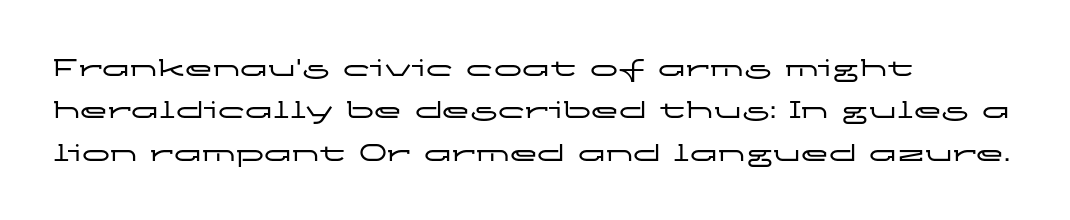
The image shows 28 px wide sans-serif type, upright; set left-aligned, normal line spacing (1.51x), normal letter spacing, not underlined; low stroke contrast and a medium x-height.
